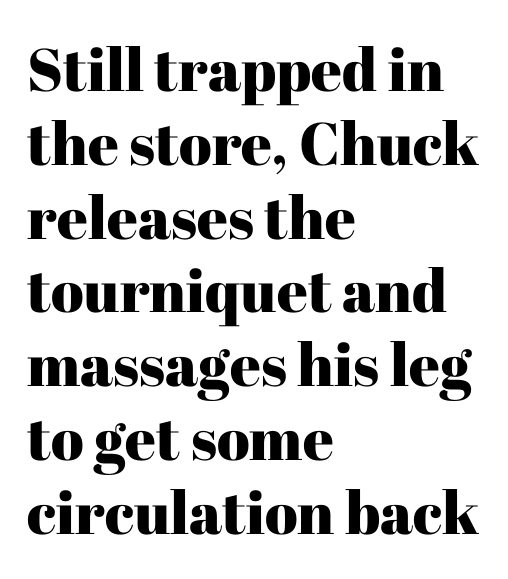
Q: Is the text italic (slanted)? A: No, it is upright.
Q: Is the typeface a serif or a sans-serif typeface? A: Serif.
Q: Is the text underlined? A: No.
Q: How is the paragraph aligned? A: Left-aligned.
Q: Is the spacing between letters normal or unusually wide? A: Normal.
Q: Width (condensed, normal, or wide)? A: Normal.
Q: Stroke contrast? A: High.
Q: x-height? A: Medium.
Q: Monospaced? A: No.
